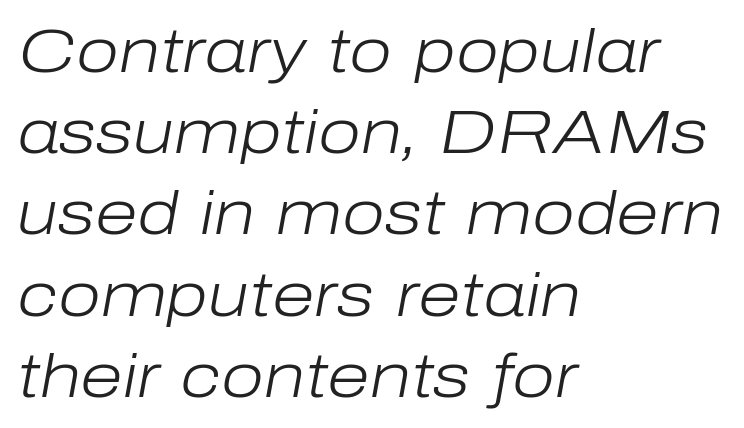
Q: Is the text bold? A: No.
Q: Is the text italic (slanted)? A: Yes, it leans right by about 10 degrees.
Q: Is the text underlined? A: No.
Q: How is the paragraph aligned? A: Left-aligned.
Q: Is the spacing between letters normal or unusually wide? A: Normal.
Q: Is the spacing between lines tight, normal or loose? A: Normal.
Q: Width (condensed, normal, or wide)? A: Normal.
Q: Stroke contrast? A: Low.
Q: x-height? A: Medium.
Q: Monospaced? A: No.
